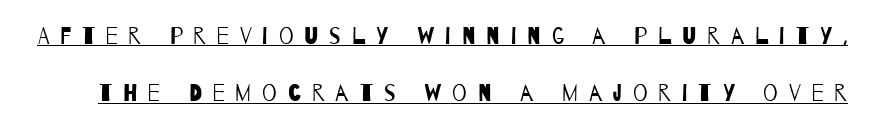
Q: Is the text bold? A: No.
Q: Is the text underlined? A: Yes.
Q: Is the spacing between letters normal or unusually wide? A: Unusually wide.
Q: Is the spacing between lines tight, normal or loose? A: Loose.
